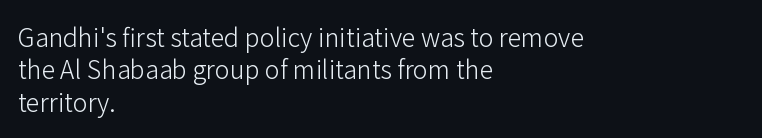
Q: Is the text bold? A: No.
Q: Is the text italic (slanted)? A: No, it is upright.
Q: Is the text underlined? A: No.
Q: How is the paragraph aligned? A: Left-aligned.
Q: Is the spacing between letters normal or unusually wide? A: Normal.
Q: Is the spacing between lines tight, normal or loose? A: Normal.
